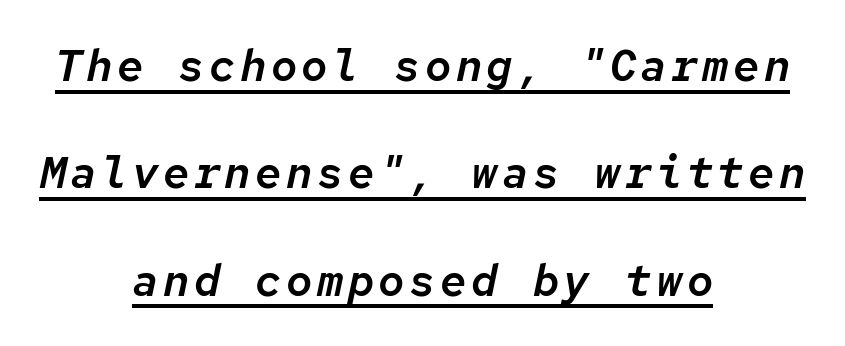
Is the block centered? Yes — each line is placed symmetrically about the middle. The whole block is typeset with a tilt. Decoration check: the copy is underlined. Spacing verdict: monospaced, one width for all characters. The vertical gap from one line to the next is large.
